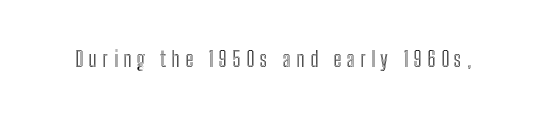
Q: Is the text italic (slanted)? A: No, it is upright.
Q: Is the text underlined? A: No.
Q: Is the spacing between letters normal or unusually wide? A: Unusually wide.
